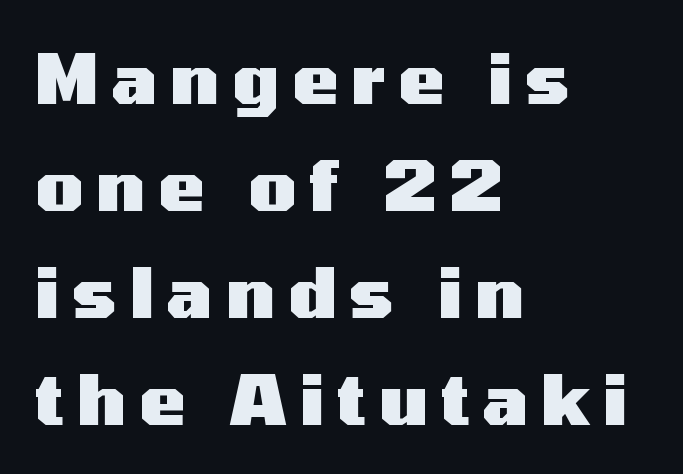
Q: Is the text bold? A: Yes.
Q: Is the text italic (slanted)? A: No, it is upright.
Q: Is the typeface a serif or a sans-serif typeface? A: Sans-serif.
Q: Is the text underlined? A: No.
Q: How is the paragraph aligned? A: Left-aligned.
Q: Is the spacing between lines tight, normal or loose? A: Normal.
Q: Width (condensed, normal, or wide)? A: Wide.
Q: Stroke contrast? A: Medium.
Q: x-height? A: Medium.
Q: Monospaced? A: No.
